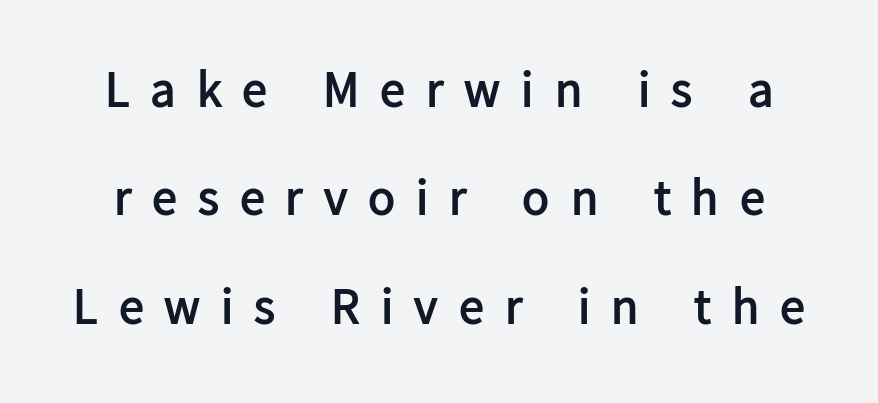
{"serif": "no", "italic": "no", "bold": "yes", "weight": "semibold", "width": "normal", "stroke_contrast": "low", "x_height": "medium", "monospaced": "no", "underline": "no", "line_spacing": "loose", "line_spacing_ratio": 2.17, "letter_spacing": "wide", "letter_spacing_em": 0.42, "glyph_px": 50}
